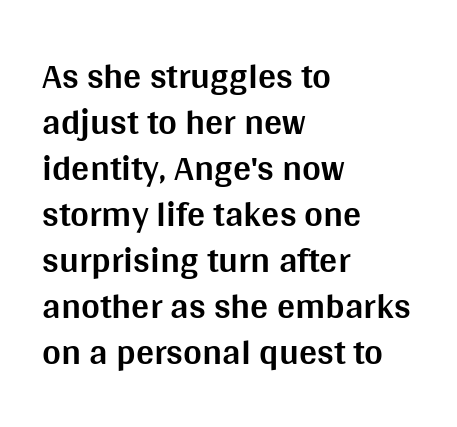
Nope, not italic — everything's standing straight. The rendering uses natural spacing where letterforms have individual widths. Honestly, the letter spacing is just normal — you wouldn't notice it. The face used here has the dense, thick strokes of a bold.
